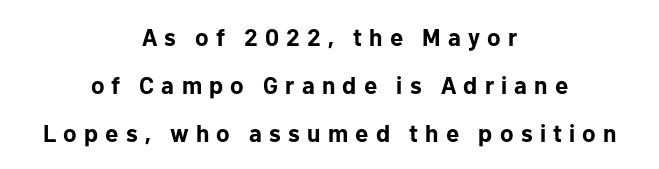
I'd describe the lettering as bold — thick and assertive. Every row of glyphs is offset so its center matches the block's center. Letters rest on an invisible, unmarked baseline. The face used here is rendered with a markedly widened letterfit.
